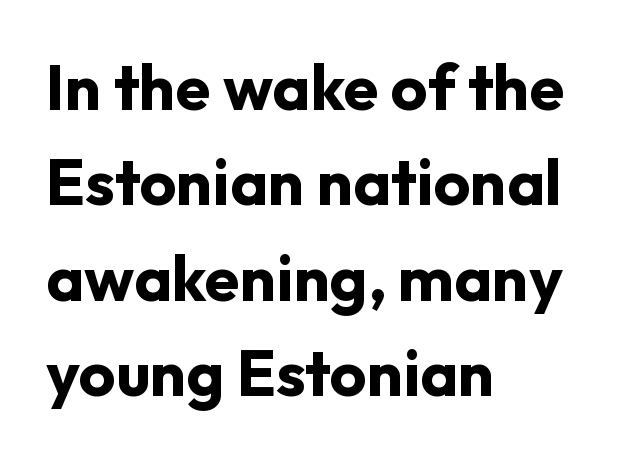
The image shows 64 px bold sans-serif type, upright; set left-aligned, normal line spacing (1.49x), normal letter spacing, not underlined; low stroke contrast and a medium x-height.
